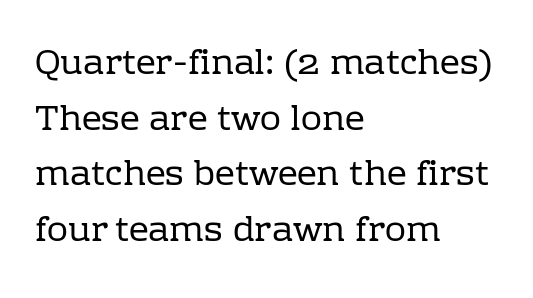
Each letter keeps its own natural width here, so spacing adapts to shape. The lines sit at an ordinary, default distance from one another. What stands out about the letter spacing? Nothing — it is the standard amount. The area under the type is left untouched. Weight class: somewhere from thin through regular.
